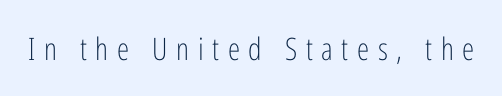
Letter spacing: wide. The face used here is proportionally spaced, like ordinary book or web type. Rule under the text: the space is simply empty. The strokes carry an ordinary text weight at most.
